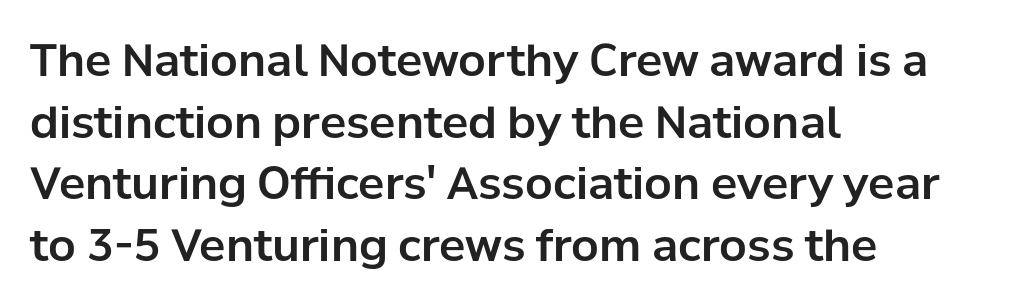
Q: Is the text italic (slanted)? A: No, it is upright.
Q: Is the typeface a serif or a sans-serif typeface? A: Sans-serif.
Q: Is the text underlined? A: No.
Q: How is the paragraph aligned? A: Left-aligned.
Q: Is the spacing between letters normal or unusually wide? A: Normal.
Q: Is the spacing between lines tight, normal or loose? A: Normal.
Q: Width (condensed, normal, or wide)? A: Normal.
Q: Stroke contrast? A: Low.
Q: x-height? A: Medium.
Q: Monospaced? A: No.
